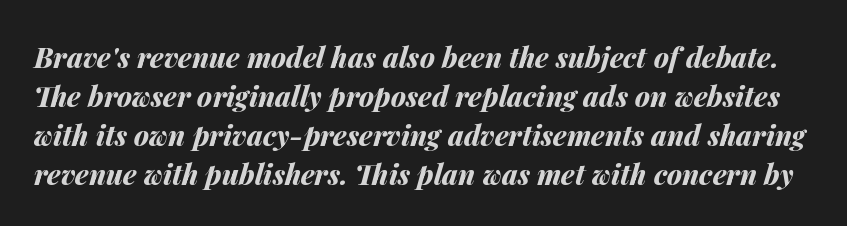
{"italic": "yes", "lean": "right", "slant_degrees": 14, "bold": "yes", "weight": "bold", "width": "normal", "stroke_contrast": "medium", "x_height": "medium", "monospaced": "no", "underline": "no", "line_spacing": "normal", "line_spacing_ratio": 1.39, "letter_spacing": "normal", "letter_spacing_em": 0.0, "glyph_px": 28}
